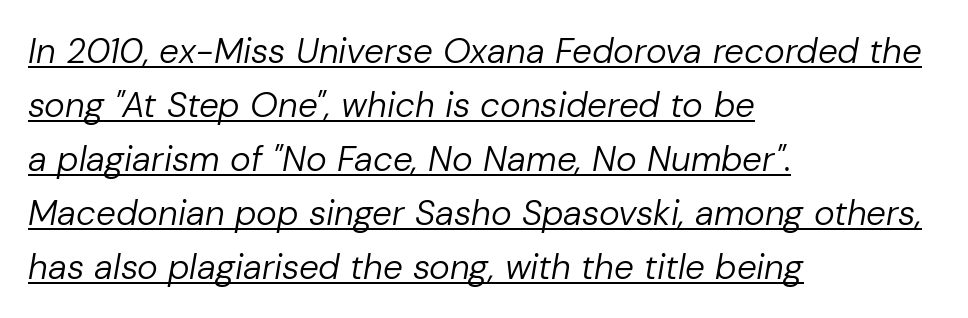
Heaviness? Minimal to ordinary, like unemphasized prose. What stands out about the letter spacing? Nothing — it is the standard amount. The lines in this sample share a left origin and differ only in where they stop. Notice how a bar underscores the lettering throughout. Note the varied advance widths — an 'i' is clearly narrower than an 'm'. The letters are slanted; this is an italic face.
